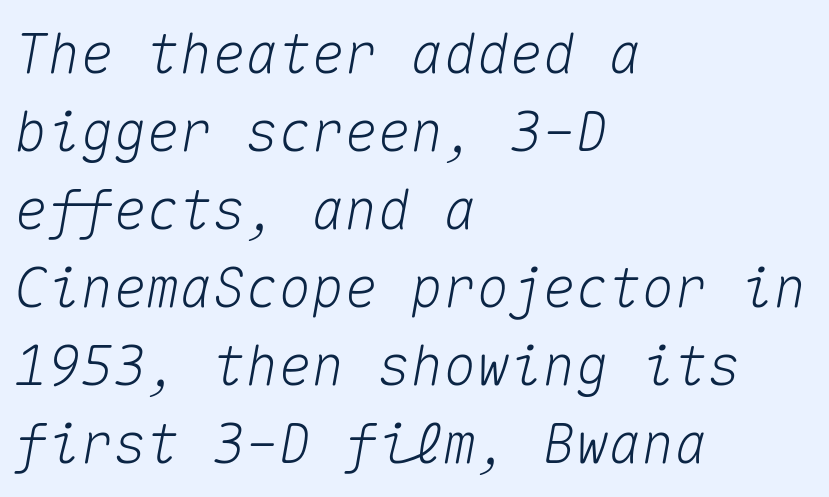
The image shows 55 px text type, italic (leaning right), monospaced; set left-aligned, normal line spacing (1.42x), normal letter spacing, not underlined; medium stroke contrast and a medium x-height.
